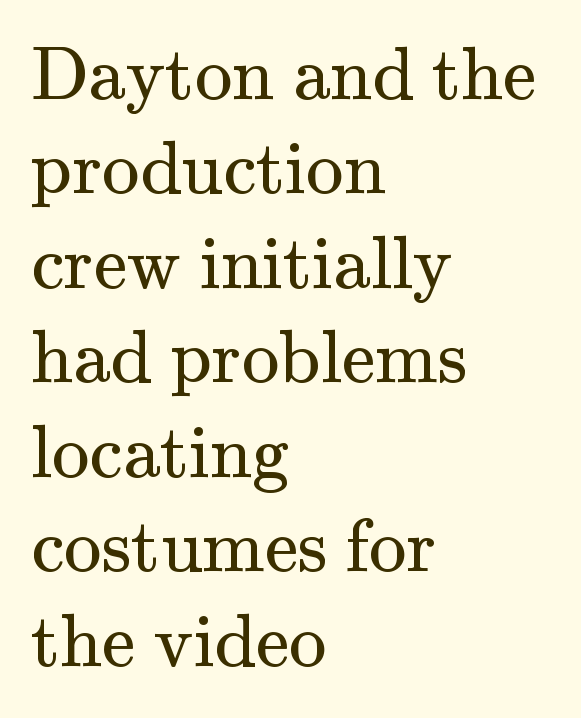
{"serif": "yes", "italic": "no", "bold": "no", "weight": "regular", "width": "normal", "stroke_contrast": "medium", "x_height": "small", "monospaced": "no", "underline": "no", "align": "left", "line_spacing": "normal", "line_spacing_ratio": 1.26, "letter_spacing": "normal", "letter_spacing_em": 0.0, "glyph_px": 75}
